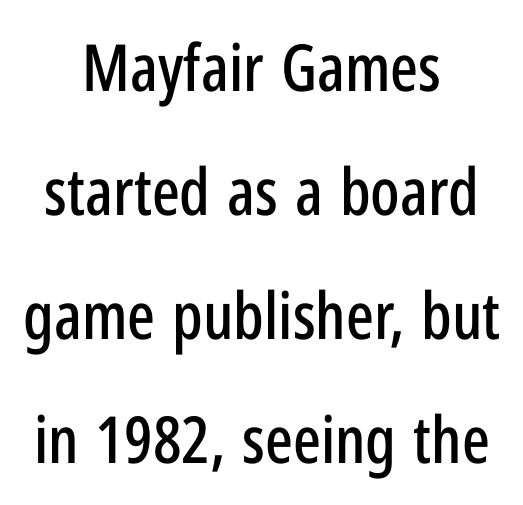
The typography opts for an upright posture over an oblique one. Check the space under the baseline: it is left empty. Typeset on center — no edge is straight. This sample has the flowing, uneven cadence of proportional lettering. This sample uses a sans-serif face. Summary of vertical rhythm: relaxed, with wide interline spacing.
